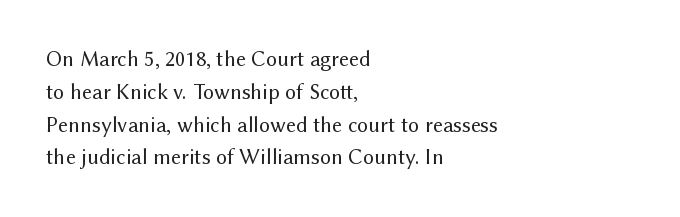
Q: Is the text bold? A: No.
Q: Is the text italic (slanted)? A: No, it is upright.
Q: Is the text underlined? A: No.
Q: How is the paragraph aligned? A: Left-aligned.
Q: Is the spacing between letters normal or unusually wide? A: Normal.
Q: Is the spacing between lines tight, normal or loose? A: Normal.
